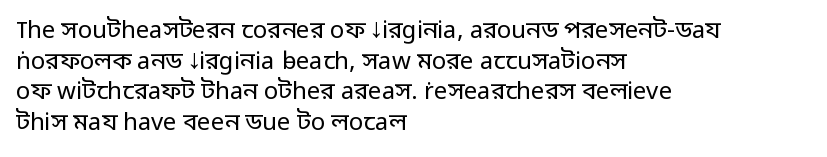
Is the type heavy? It reads as light-to-regular instead. Leftover space on each line is placed entirely after the last word. Characters follow at the spacing the type designer built in. The passage shown stacks its lines at a standard gap.
